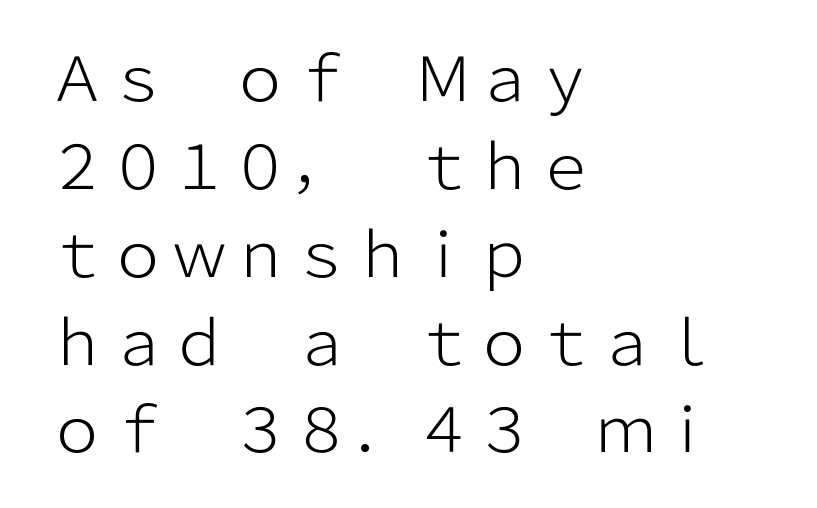
The image shows 61 px light sans-serif type, upright; set left-aligned, normal line spacing (1.44x), normal letter spacing, not underlined; low stroke contrast and a medium x-height.
